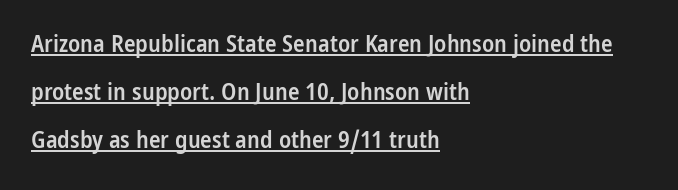
Q: Is the text bold? A: Semi-bold.
Q: Is the text italic (slanted)? A: No, it is upright.
Q: Is the text underlined? A: Yes.
Q: How is the paragraph aligned? A: Left-aligned.
Q: Is the spacing between letters normal or unusually wide? A: Normal.
Q: Is the spacing between lines tight, normal or loose? A: Loose.
